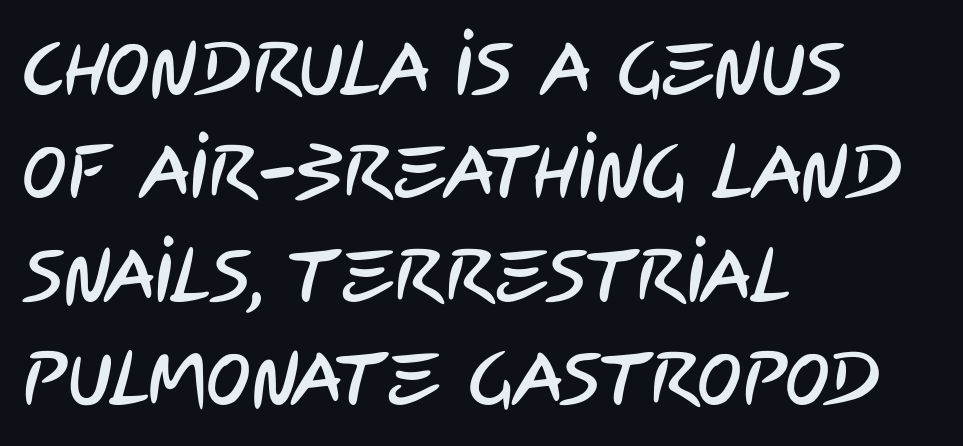
Q: Is the typeface a serif or a sans-serif typeface? A: Sans-serif.
Q: Is the text underlined? A: No.
Q: How is the paragraph aligned? A: Left-aligned.
Q: Is the spacing between letters normal or unusually wide? A: Normal.
Q: Is the spacing between lines tight, normal or loose? A: Normal.
Q: Width (condensed, normal, or wide)? A: Condensed.
Q: Stroke contrast? A: Low.
Q: x-height? A: Large.
Q: Monospaced? A: No.
